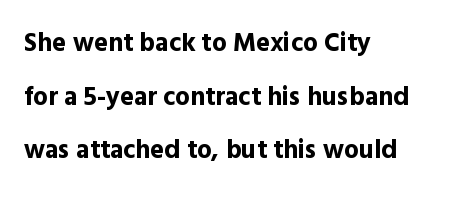
Nobody touched the tracking dial on this one. The rendering anchors every line to the left-hand side. Italic? Not at all — the glyphs are vertical. Type without underlining. Loosely led — the rows are spread out. The strokes are fattened all the way to bold.
